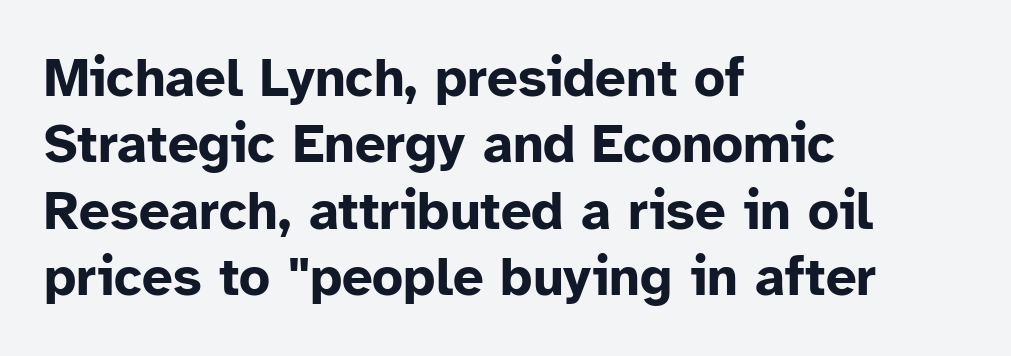
{"serif": "no", "italic": "no", "bold": "yes", "weight": "bold", "width": "normal", "stroke_contrast": "low", "x_height": "medium", "monospaced": "no", "underline": "no", "align": "left", "line_spacing_ratio": 1.23, "letter_spacing": "normal", "letter_spacing_em": 0.0, "glyph_px": 54}
